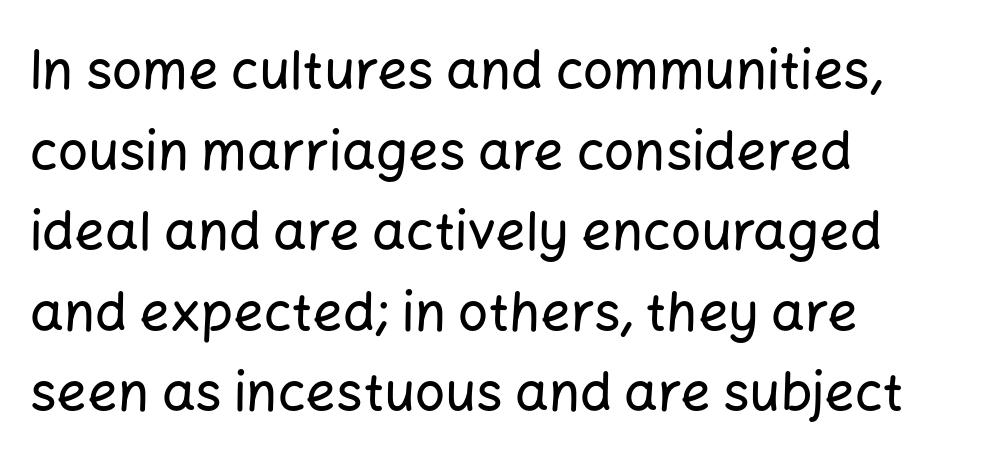
The image shows 53 px sans-serif type, upright; set left-aligned, normal line spacing (1.52x), normal letter spacing, not underlined; low stroke contrast and a medium x-height.
